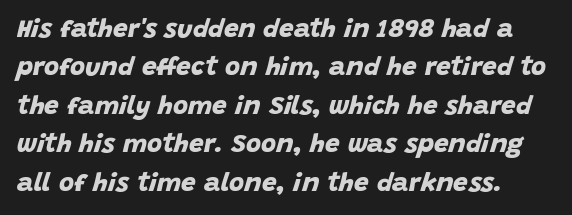
Descender tails drop into unmarked territory. The face used here is rendered with its standard letterfit. Students, observe: this is what conventionally led text looks like. Thick stems and heavy bowls — unmistakably bold.
